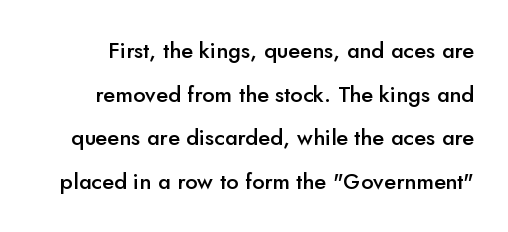
Loosely led — the rows are spread out. Posture: upright roman. Words appear dense and cohesive because spacing is normal. Unmarked baselines from the first word to the last.
